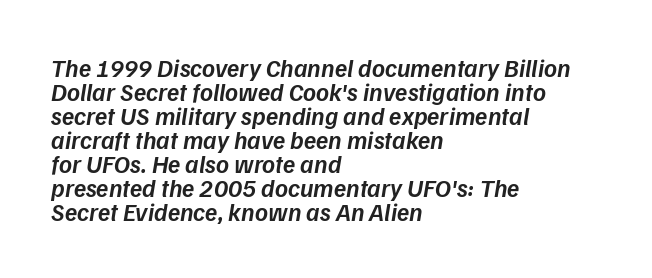
{"italic": "yes", "lean": "right", "slant_degrees": 9, "bold": "semi", "underline": "no", "align": "left", "line_spacing": "tight", "line_spacing_ratio": 0.96, "letter_spacing": "normal", "letter_spacing_em": 0.0, "glyph_px": 25}
